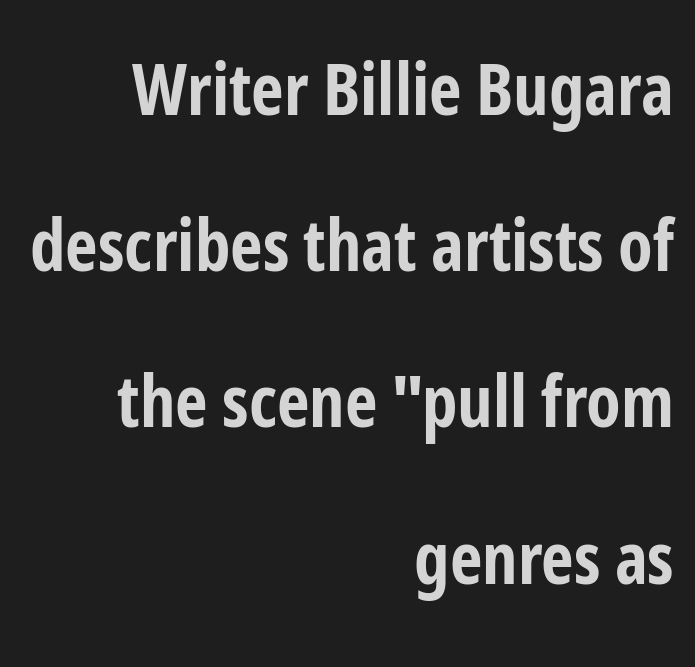
Unlike italic type, these characters show no tilt at all. As a designer I'd log this as weight 700, bold. The strip under each line holds only bare page. Each line ends at the same right margin while the left side varies.
